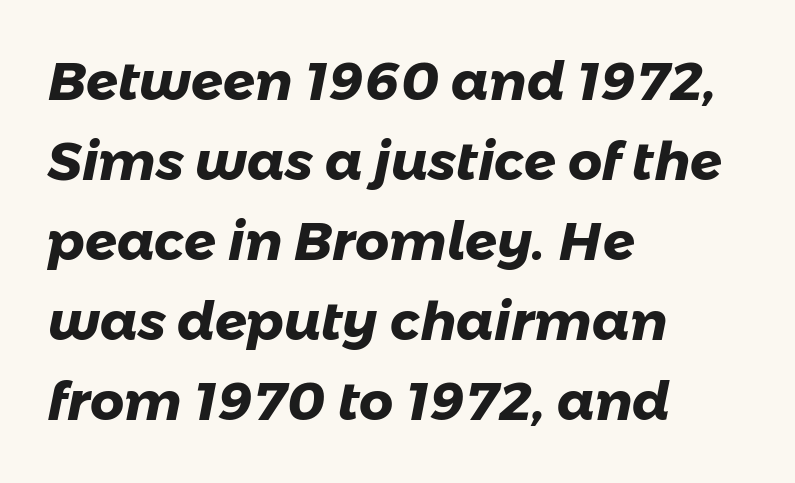
Compared with typical paragraphs, the rows here are spaced about the same. Set as a true bold cut, around the 700 mark. One-word summary of the alignment: left. The rendering uses natural spacing where letterforms have individual widths. There is no visible air inserted between adjacent glyphs.
